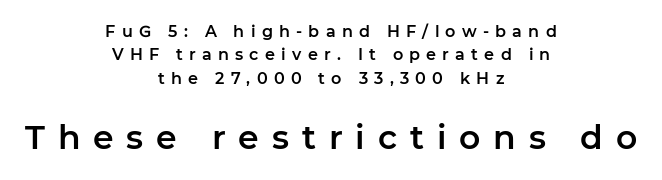
{"serif": "no", "italic": "no", "width": "normal", "stroke_contrast": "low", "x_height": "medium", "monospaced": "no", "underline": "no", "align": "center", "line_spacing": "normal", "line_spacing_ratio": 1.46, "letter_spacing": "wide", "letter_spacing_em": 0.39, "larger_block": "second", "size_ratio": 2.06, "glyph_px": 33}
